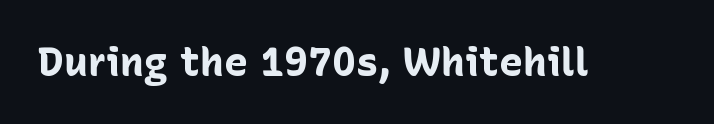
The image shows 40 px bold sans-serif type, upright; set normal letter spacing, not underlined; low stroke contrast and a medium x-height.
